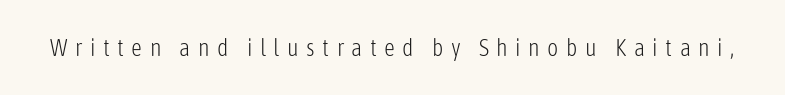
Q: Is the text bold? A: No.
Q: Is the text italic (slanted)? A: No, it is upright.
Q: Is the text underlined? A: No.
Q: Is the spacing between letters normal or unusually wide? A: Unusually wide.
